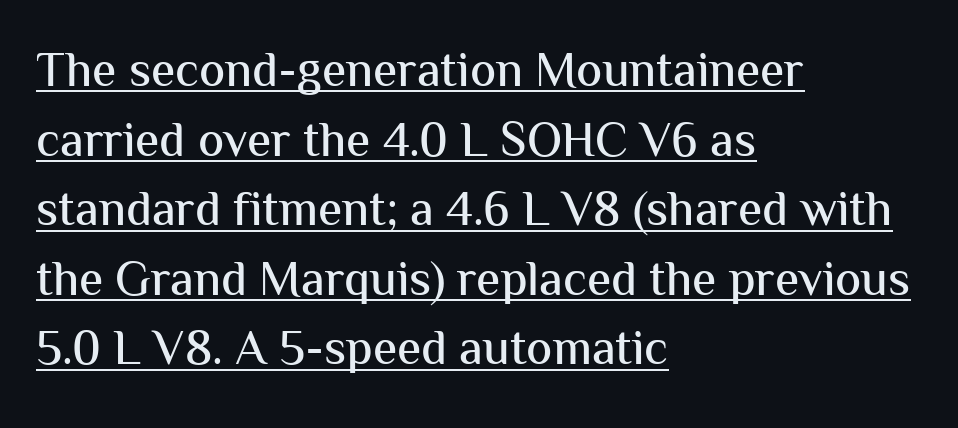
The image shows 49 px sans-serif type, upright; set left-aligned, normal line spacing (1.42x), normal letter spacing, underlined; medium stroke contrast and a medium x-height.
